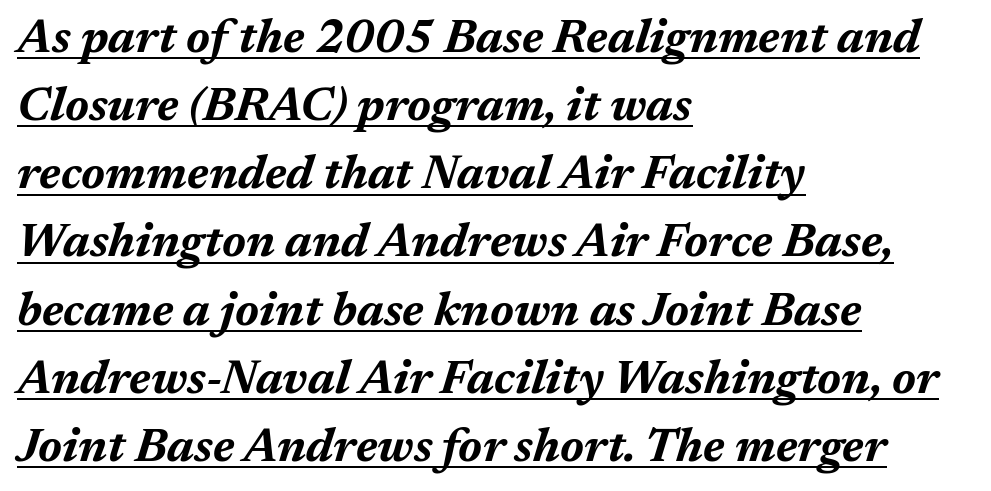
Q: Is the text bold? A: Yes.
Q: Is the text italic (slanted)? A: Yes, it leans right by about 17 degrees.
Q: Is the text underlined? A: Yes.
Q: How is the paragraph aligned? A: Left-aligned.
Q: Is the spacing between letters normal or unusually wide? A: Normal.
Q: Is the spacing between lines tight, normal or loose? A: Normal.
Q: Width (condensed, normal, or wide)? A: Normal.
Q: Stroke contrast? A: Medium.
Q: x-height? A: Medium.
Q: Monospaced? A: No.
